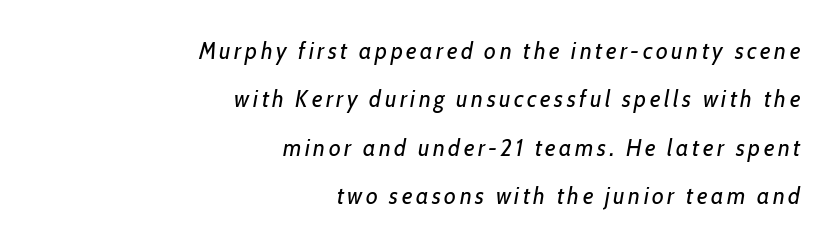
A student would call this right alignment; a typographer would say flush right, rag left. Compared with ordinary roman type, these characters are visibly tilted. Vertically, the passage feels expansive, rows floating well apart. A quiet, ordinary-to-light weight characterises the typeface. No word sits above an underline.
